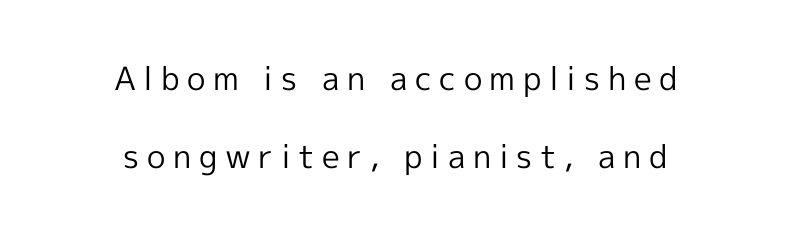
Q: Is the text bold? A: No.
Q: Is the text italic (slanted)? A: No, it is upright.
Q: Is the typeface a serif or a sans-serif typeface? A: Sans-serif.
Q: Is the text underlined? A: No.
Q: How is the paragraph aligned? A: Centered.
Q: Is the spacing between letters normal or unusually wide? A: Unusually wide.
Q: Is the spacing between lines tight, normal or loose? A: Loose.
Q: Width (condensed, normal, or wide)? A: Normal.
Q: x-height? A: Medium.
Q: Monospaced? A: No.
